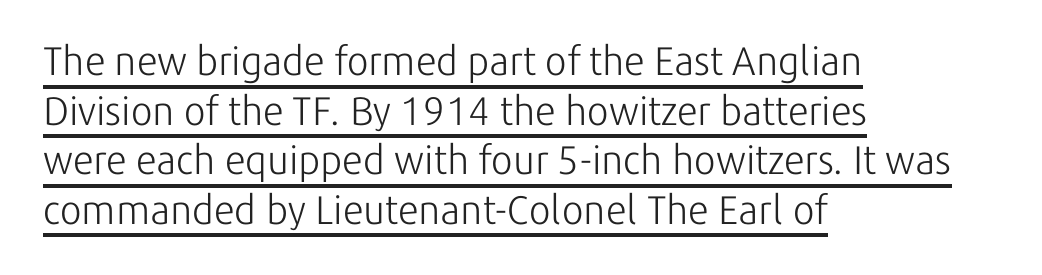
This rendering leaves character spacing at its baseline value. If you drew a ruler down the left edge, every line would touch it. Designer's note — italics off, roman on. Proportional: the letters do not fall into vertical columns.
